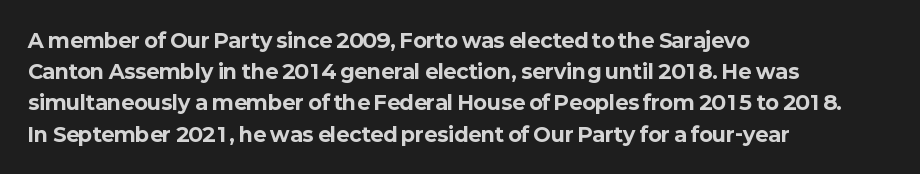
Beneath every word, the page is bare. The letterforms sit shoulder to shoulder at normal distance. The typesetter chose a ragged-right arrangement here. What weight is shown? A full bold with thick strokes.
